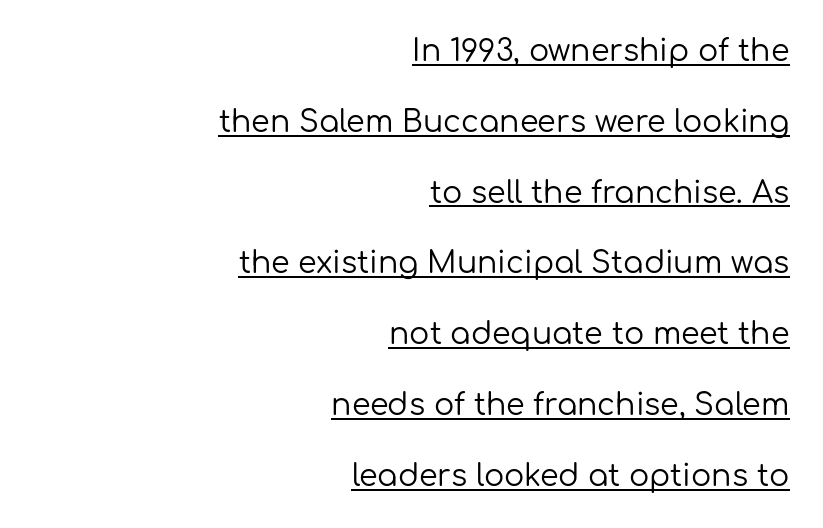
The image shows 30 px regular-weight sans-serif type, upright; set right-aligned, loose line spacing (2.36x), normal letter spacing, underlined; low stroke contrast and a medium x-height.
